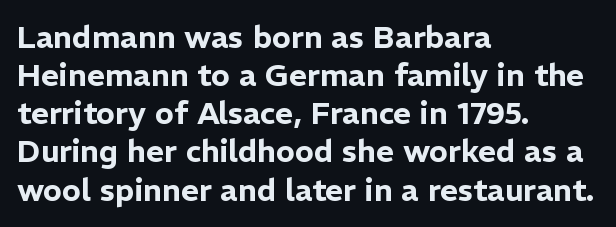
Q: Is the text italic (slanted)? A: No, it is upright.
Q: Is the typeface a serif or a sans-serif typeface? A: Sans-serif.
Q: Is the text underlined? A: No.
Q: How is the paragraph aligned? A: Left-aligned.
Q: Is the spacing between letters normal or unusually wide? A: Normal.
Q: Width (condensed, normal, or wide)? A: Normal.
Q: Stroke contrast? A: Low.
Q: x-height? A: Medium.
Q: Monospaced? A: No.
